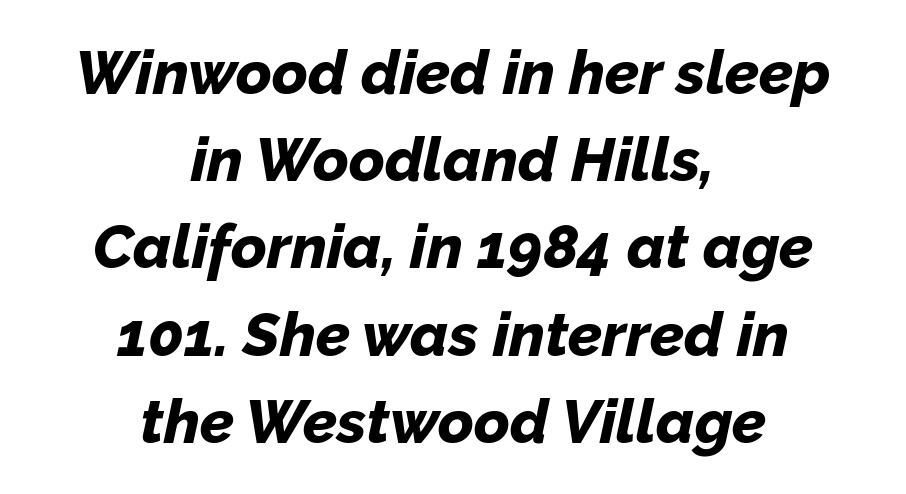
Q: Is the text bold? A: Yes.
Q: Is the text italic (slanted)? A: Yes, it leans right by about 12 degrees.
Q: Is the text underlined? A: No.
Q: How is the paragraph aligned? A: Centered.
Q: Is the spacing between letters normal or unusually wide? A: Normal.
Q: Is the spacing between lines tight, normal or loose? A: Normal.
Q: Width (condensed, normal, or wide)? A: Normal.
Q: Stroke contrast? A: Low.
Q: x-height? A: Medium.
Q: Monospaced? A: No.
